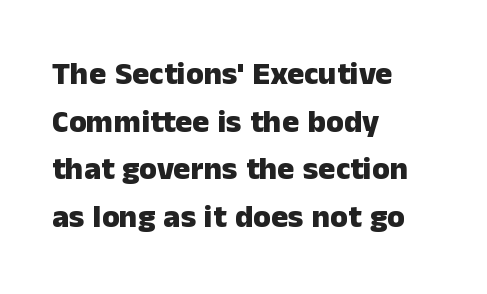
{"serif": "no", "italic": "no", "bold": "yes", "weight": "heavy", "width": "normal", "stroke_contrast": "low", "x_height": "medium", "monospaced": "no", "underline": "no", "align": "left", "line_spacing": "normal", "line_spacing_ratio": 1.49, "letter_spacing": "normal", "letter_spacing_em": 0.0, "glyph_px": 32}
